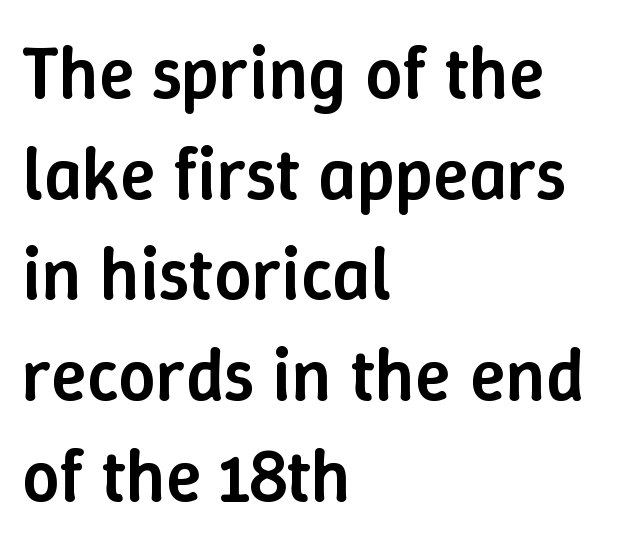
{"italic": "no", "bold": "semi", "weight": "semibold", "width": "normal", "stroke_contrast": "low", "x_height": "medium", "monospaced": "no", "underline": "no", "align": "left", "line_spacing": "normal", "line_spacing_ratio": 1.36, "letter_spacing": "normal", "letter_spacing_em": 0.0, "glyph_px": 74}
